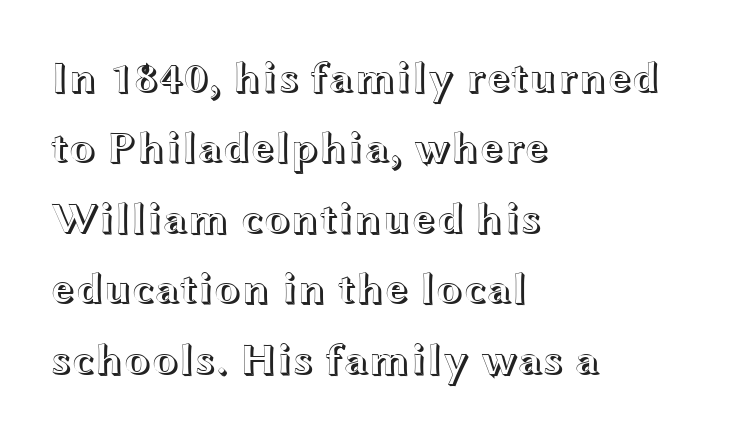
A typesetter would call this proportional, since set widths differ per character. Each new line begins a customary step beneath the previous one. Standard letterfit; no display-style spreading of the glyphs. Has an underline been added? It has not. The lettering stays uniformly vertical, giving the passage a roman look.
